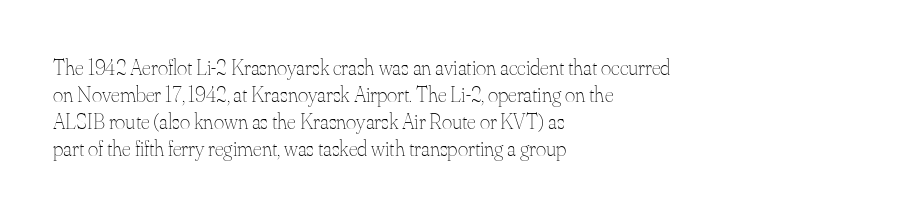
Q: Is the text bold? A: No.
Q: Is the text italic (slanted)? A: No, it is upright.
Q: Is the text underlined? A: No.
Q: How is the paragraph aligned? A: Left-aligned.
Q: Is the spacing between letters normal or unusually wide? A: Normal.
